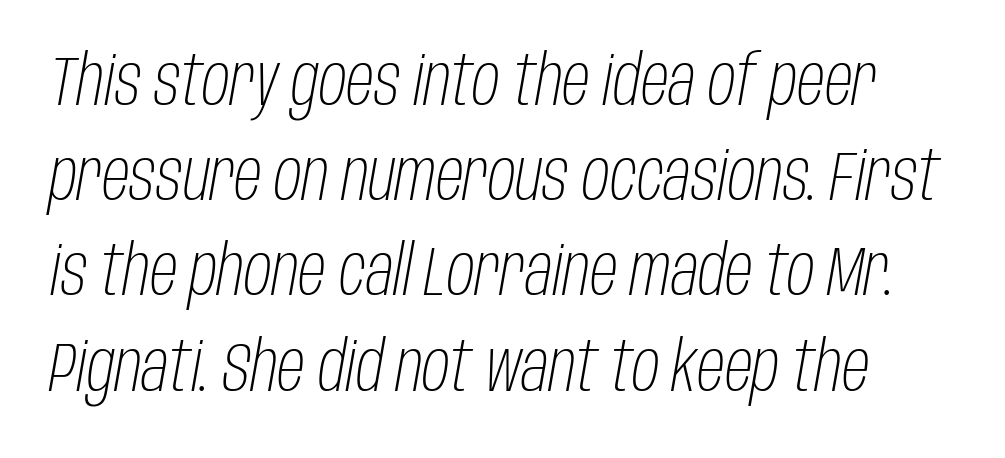
{"italic": "yes", "lean": "right", "slant_degrees": 10, "bold": "no", "weight": "light", "width": "condensed", "stroke_contrast": "low", "x_height": "large", "monospaced": "no", "underline": "no", "line_spacing": "normal", "line_spacing_ratio": 1.38, "letter_spacing": "normal", "letter_spacing_em": 0.0, "glyph_px": 69}
